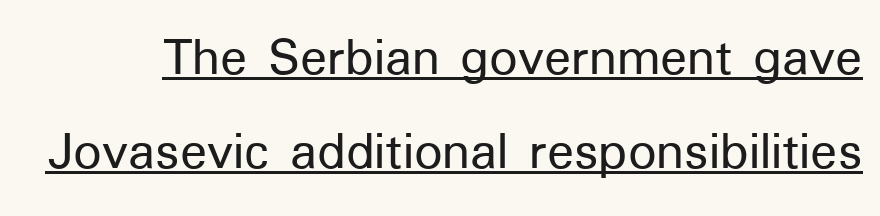
{"serif": "no", "italic": "no", "width": "normal", "stroke_contrast": "low", "x_height": "medium", "monospaced": "no", "underline": "yes", "line_spacing": "normal", "line_spacing_ratio": 1.68, "letter_spacing": "normal", "letter_spacing_em": 0.0, "glyph_px": 56}
